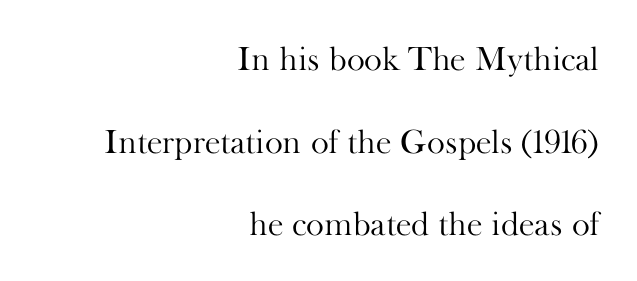
Q: Is the text bold? A: No.
Q: Is the text italic (slanted)? A: No, it is upright.
Q: Is the typeface a serif or a sans-serif typeface? A: Serif.
Q: Is the text underlined? A: No.
Q: How is the paragraph aligned? A: Right-aligned.
Q: Is the spacing between letters normal or unusually wide? A: Normal.
Q: Is the spacing between lines tight, normal or loose? A: Loose.
Q: Width (condensed, normal, or wide)? A: Normal.
Q: Stroke contrast? A: High.
Q: x-height? A: Small.
Q: Monospaced? A: No.
